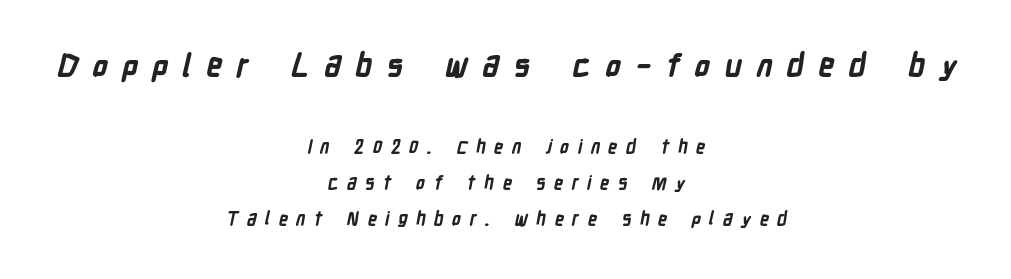
The image shows 31 px bold, condensed sans-serif type; set centered, loose line spacing (2.01x), unusually wide letter spacing (+0.46 em), not underlined; the first (top) block is 1.72x larger; low stroke contrast and a medium x-height.
